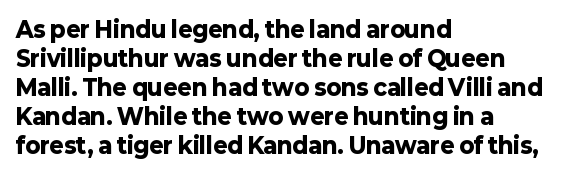
I'd describe the lettering as bold — thick and assertive. Line starts are locked; line ends wander. Nope, not italic — everything's standing straight. Only glyphs here, with clear space below each row.
